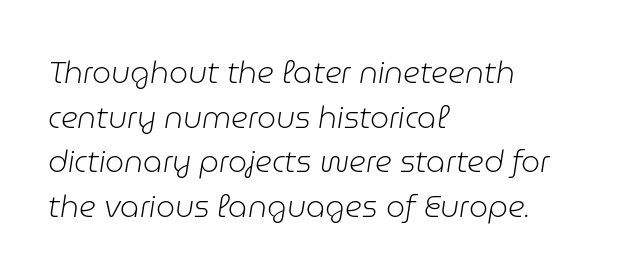
Each letter keeps its own natural width here, so spacing adapts to shape. Caption: standard tracking, unaltered. The foot of each line stays bare and open. Does the copy run flush right? No — it runs flush left. If you drew a line through each stem, it would be angled. This is not heavy type; no bold has been used.
